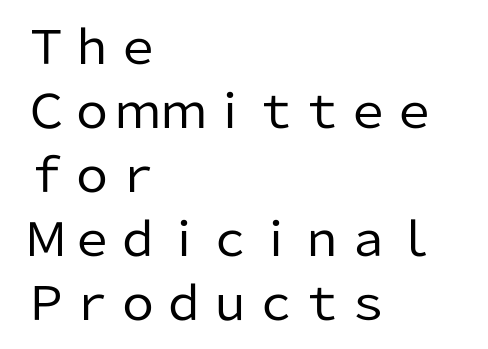
Q: Is the text bold? A: No.
Q: Is the text italic (slanted)? A: No, it is upright.
Q: Is the typeface a serif or a sans-serif typeface? A: Sans-serif.
Q: Is the text underlined? A: No.
Q: How is the paragraph aligned? A: Left-aligned.
Q: Is the spacing between letters normal or unusually wide? A: Normal.
Q: Is the spacing between lines tight, normal or loose? A: Normal.
Q: Width (condensed, normal, or wide)? A: Normal.
Q: Stroke contrast? A: Low.
Q: x-height? A: Medium.
Q: Monospaced? A: No.
